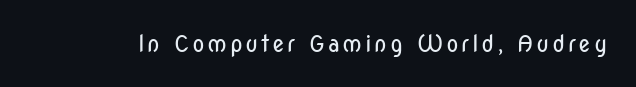
Honestly, there is no underline to notice here at all. This is roman type, the default non-slanted kind. Weight: not bold — regular or lighter.
